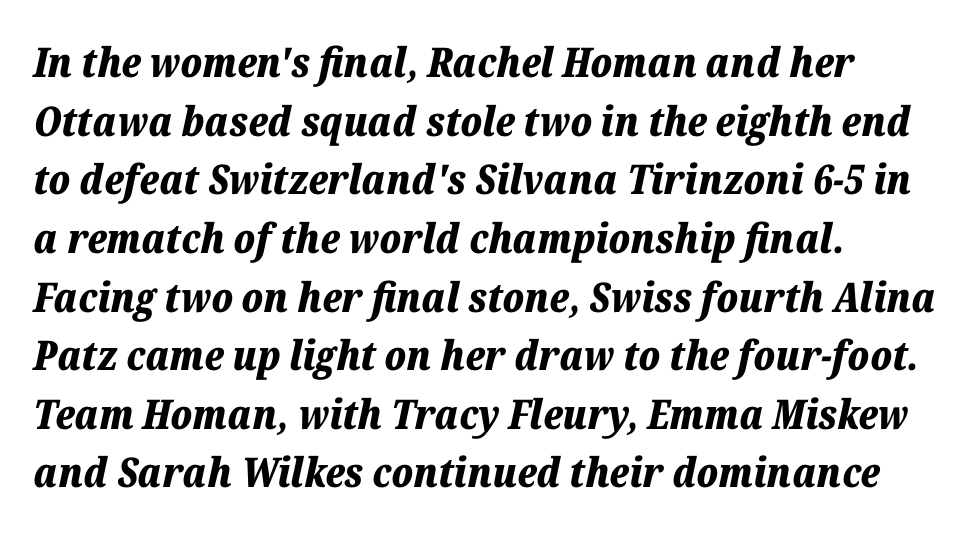
The image shows 41 px bold type, italic (leaning right); set left-aligned, normal line spacing (1.43x), normal letter spacing, not underlined; low stroke contrast and a medium x-height.
